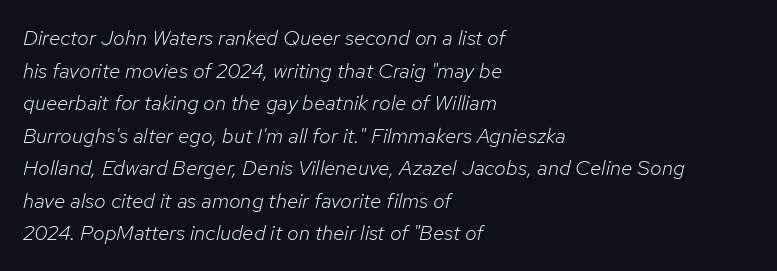
{"italic": "yes", "lean": "right", "slant_degrees": 12, "bold": "no", "underline": "no", "align": "left", "line_spacing": "normal", "line_spacing_ratio": 1.55, "letter_spacing": "normal", "letter_spacing_em": 0.0, "glyph_px": 21}
